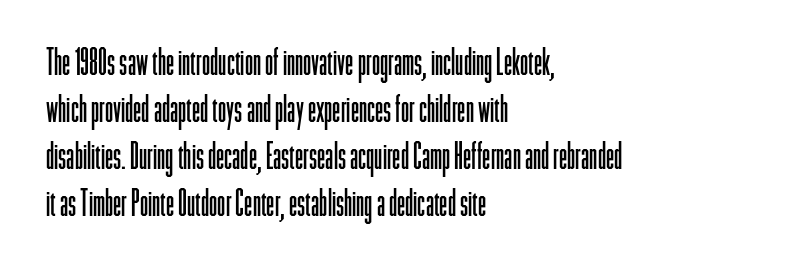
{"serif": "no", "italic": "no", "bold": "no", "weight": "light", "width": "condensed", "stroke_contrast": "low", "x_height": "medium", "monospaced": "no", "underline": "no", "align": "left", "line_spacing": "normal", "line_spacing_ratio": 1.27, "letter_spacing": "normal", "letter_spacing_em": 0.0, "glyph_px": 37}
